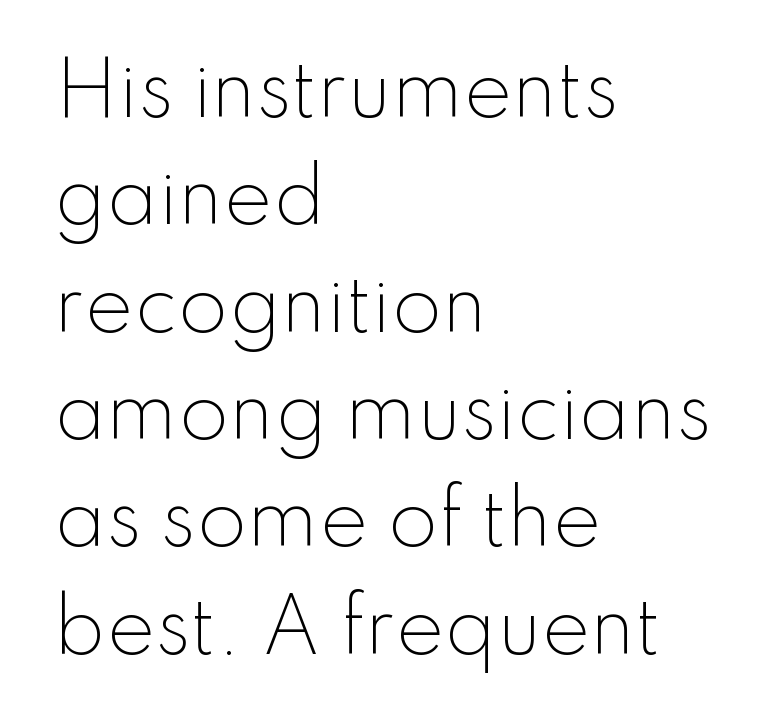
Q: Is the text bold? A: No.
Q: Is the text italic (slanted)? A: No, it is upright.
Q: Is the typeface a serif or a sans-serif typeface? A: Sans-serif.
Q: Is the text underlined? A: No.
Q: How is the paragraph aligned? A: Left-aligned.
Q: Is the spacing between letters normal or unusually wide? A: Normal.
Q: Is the spacing between lines tight, normal or loose? A: Normal.
Q: Width (condensed, normal, or wide)? A: Normal.
Q: Stroke contrast? A: Low.
Q: x-height? A: Small.
Q: Monospaced? A: No.
